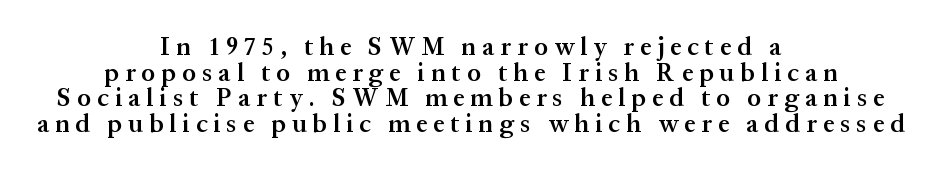
{"italic": "no", "bold": "semi", "underline": "no", "align": "center", "line_spacing": "tight", "line_spacing_ratio": 1.03, "letter_spacing": "wide", "letter_spacing_em": 0.25, "glyph_px": 25}
